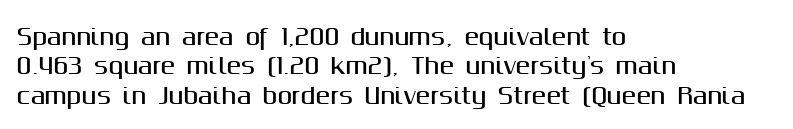
{"italic": "no", "underline": "no", "align": "left", "line_spacing": "normal", "line_spacing_ratio": 1.33, "letter_spacing": "normal", "letter_spacing_em": 0.0, "glyph_px": 22}
